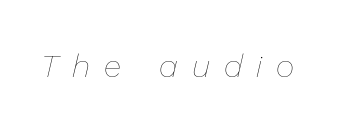
Q: Is the text bold? A: No.
Q: Is the text italic (slanted)? A: Yes, it leans right by about 13 degrees.
Q: Is the text underlined? A: No.
Q: Is the spacing between letters normal or unusually wide? A: Unusually wide.
Q: Width (condensed, normal, or wide)? A: Normal.
Q: Stroke contrast? A: Low.
Q: x-height? A: Medium.
Q: Monospaced? A: No.
